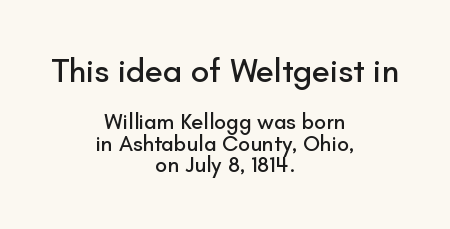
Descenders hang freely into open space. Does the type have serifs? No, each stem ends abruptly. Leading: reduced. The block sitting higher on the canvas is the one with enlarged characters. Ascenders rise straight up at ninety degrees.
